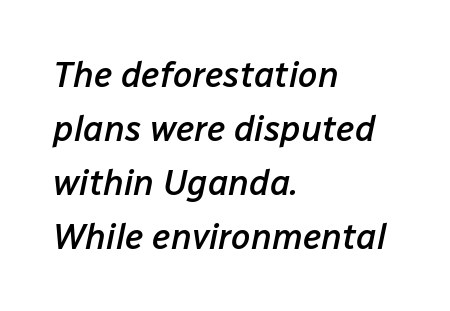
{"italic": "yes", "lean": "right", "slant_degrees": 12, "bold": "semi", "weight": "semibold", "width": "normal", "stroke_contrast": "low", "x_height": "medium", "monospaced": "no", "underline": "no", "align": "left", "line_spacing": "normal", "line_spacing_ratio": 1.54, "letter_spacing": "normal", "letter_spacing_em": 0.0, "glyph_px": 35}
